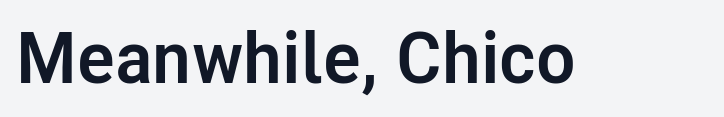
The image shows 72 px semibold sans-serif type, upright; set normal letter spacing, not underlined; low stroke contrast and a medium x-height.
